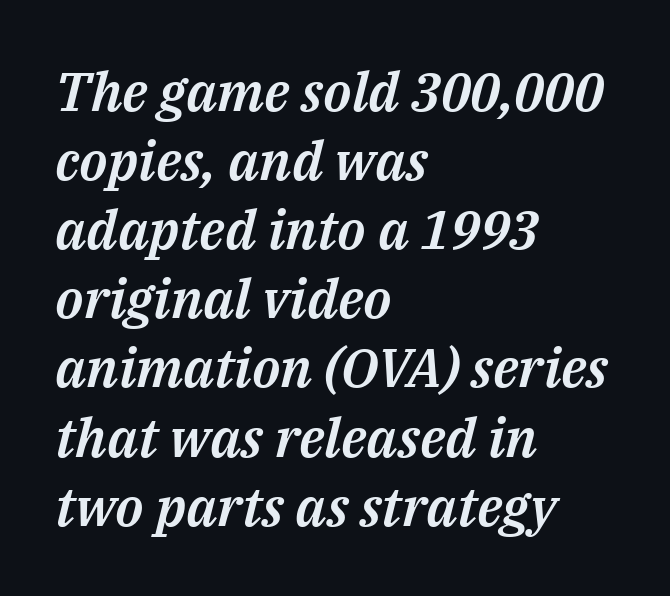
Q: Is the text italic (slanted)? A: Yes, it leans right by about 14 degrees.
Q: Is the text underlined? A: No.
Q: How is the paragraph aligned? A: Left-aligned.
Q: Is the spacing between letters normal or unusually wide? A: Normal.
Q: Is the spacing between lines tight, normal or loose? A: Normal.
Q: Width (condensed, normal, or wide)? A: Normal.
Q: Stroke contrast? A: Medium.
Q: x-height? A: Medium.
Q: Monospaced? A: No.
